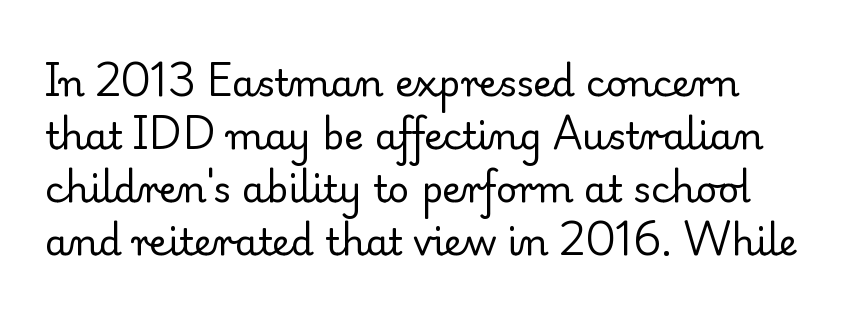
{"serif": "yes", "italic": "no", "bold": "no", "weight": "regular", "width": "normal", "stroke_contrast": "low", "x_height": "small", "monospaced": "no", "underline": "no", "align": "left", "line_spacing": "normal", "line_spacing_ratio": 1.43, "letter_spacing": "normal", "letter_spacing_em": 0.0, "glyph_px": 37}
